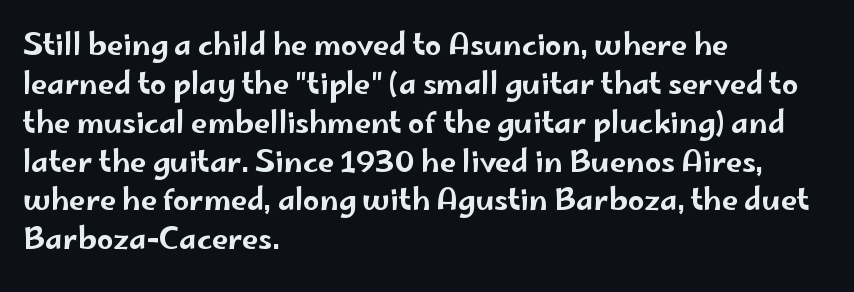
The image shows 29 px wide sans-serif type, upright; set left-aligned, normal line spacing (1.34x), normal letter spacing, not underlined; low stroke contrast and a small x-height.
